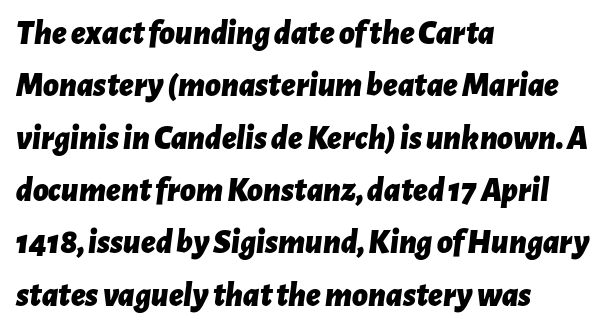
{"italic": "yes", "lean": "right", "slant_degrees": 7, "bold": "yes", "weight": "bold", "width": "normal", "stroke_contrast": "low", "x_height": "medium", "monospaced": "no", "underline": "no", "align": "left", "line_spacing": "normal", "line_spacing_ratio": 1.54, "letter_spacing": "normal", "letter_spacing_em": 0.0, "glyph_px": 34}
